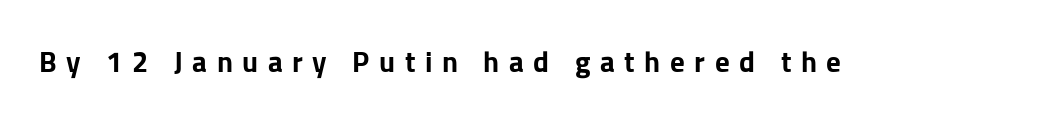
Q: Is the text bold? A: Yes.
Q: Is the text italic (slanted)? A: No, it is upright.
Q: Is the typeface a serif or a sans-serif typeface? A: Sans-serif.
Q: Is the text underlined? A: No.
Q: Is the spacing between letters normal or unusually wide? A: Unusually wide.
Q: Width (condensed, normal, or wide)? A: Normal.
Q: Stroke contrast? A: Low.
Q: x-height? A: Medium.
Q: Monospaced? A: No.
